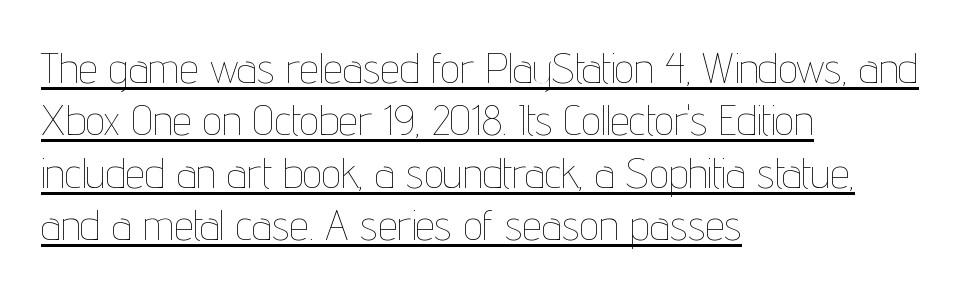
{"italic": "no", "bold": "no", "weight": "thin", "width": "condensed", "stroke_contrast": "low", "x_height": "medium", "monospaced": "no", "underline": "yes", "align": "left", "line_spacing_ratio": 1.22, "letter_spacing": "normal", "letter_spacing_em": 0.0, "glyph_px": 43}
